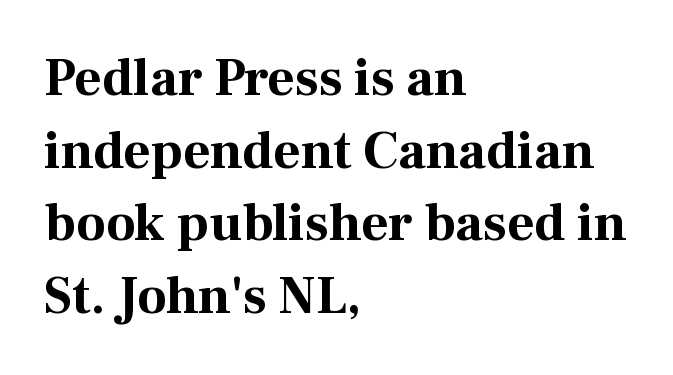
{"serif": "yes", "italic": "no", "bold": "yes", "weight": "bold", "width": "normal", "stroke_contrast": "medium", "x_height": "medium", "monospaced": "no", "underline": "no", "align": "left", "line_spacing": "normal", "line_spacing_ratio": 1.37, "letter_spacing": "normal", "letter_spacing_em": 0.0, "glyph_px": 53}
